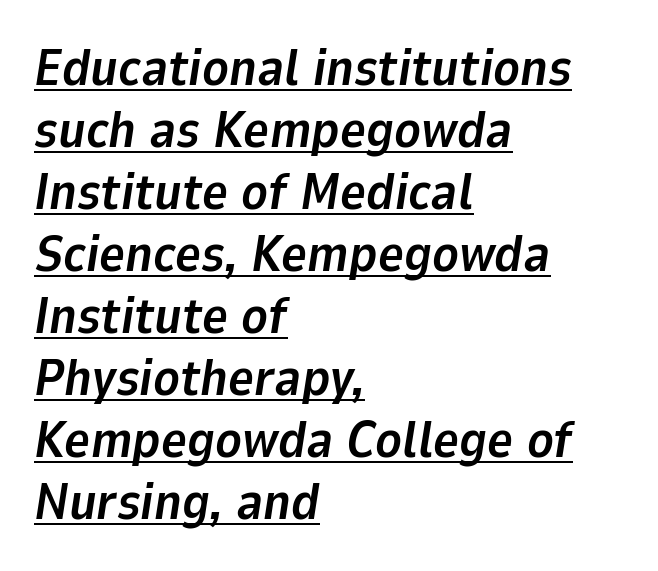
Q: Is the text bold? A: Yes.
Q: Is the text italic (slanted)? A: Yes, it leans right by about 9 degrees.
Q: Is the text underlined? A: Yes.
Q: How is the paragraph aligned? A: Left-aligned.
Q: Is the spacing between letters normal or unusually wide? A: Normal.
Q: Width (condensed, normal, or wide)? A: Normal.
Q: Stroke contrast? A: Low.
Q: x-height? A: Medium.
Q: Monospaced? A: No.
